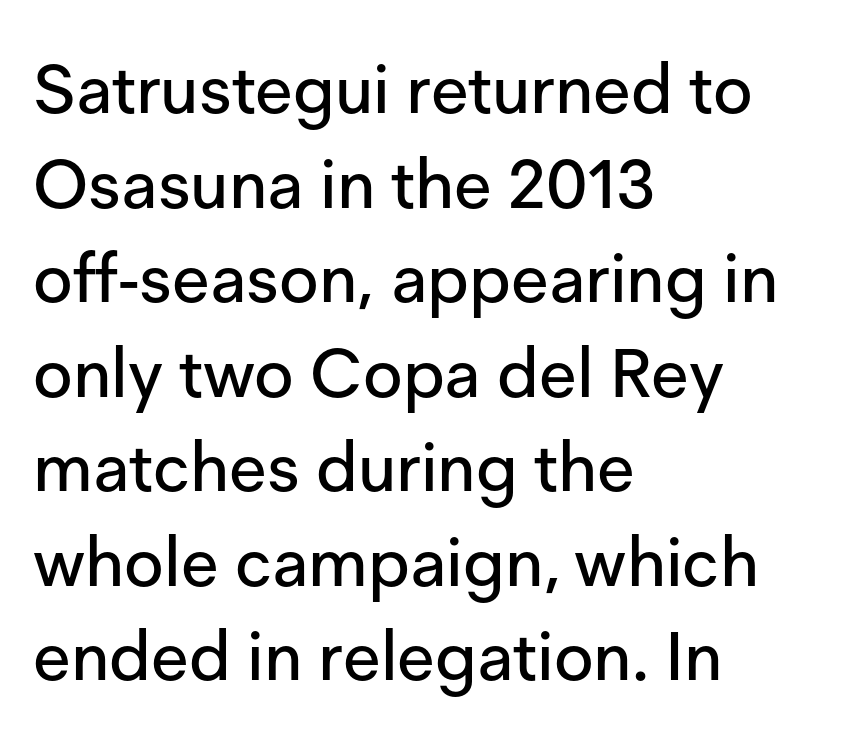
The image shows 68 px sans-serif type, upright; set left-aligned, normal line spacing (1.39x), normal letter spacing, not underlined; low stroke contrast and a medium x-height.
